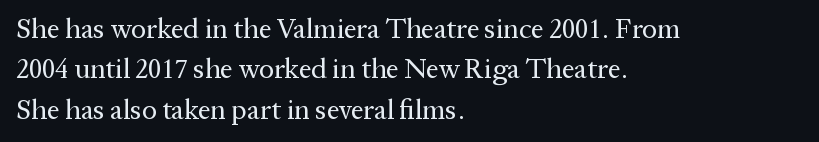
The image shows 28 px regular-weight serif type, upright; set left-aligned, normal line spacing (1.44x), normal letter spacing, not underlined; medium stroke contrast and a medium x-height.
